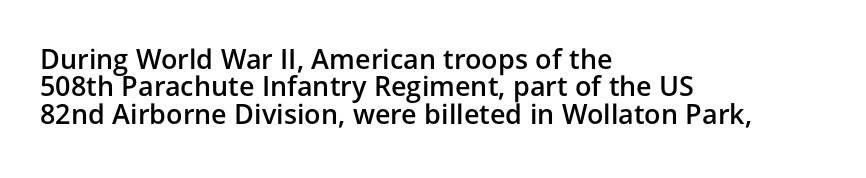
The image shows 27 px text type, upright; set left-aligned, tight line spacing (1.01x), normal letter spacing, not underlined.
